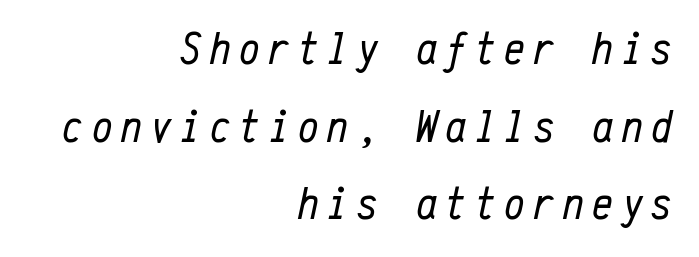
A quiet, ordinary-to-light weight characterises the typeface. The lettering tilts uniformly, giving the passage an italic look. Leftover space on each line is placed entirely before the opening word. Reading down the column, the eye jumps a familiar distance to each next line.
